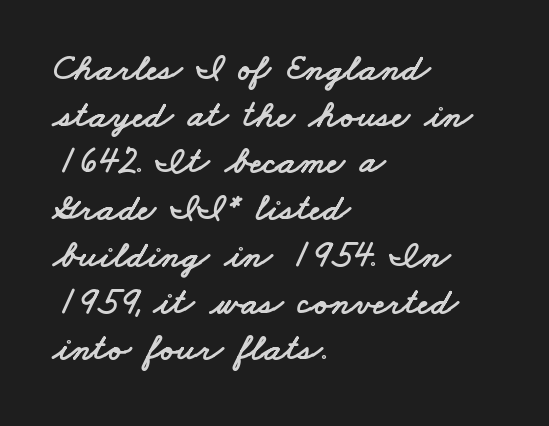
{"serif": "no", "width": "wide", "stroke_contrast": "low", "x_height": "small", "monospaced": "no", "underline": "no", "align": "left", "line_spacing_ratio": 1.23, "letter_spacing": "normal", "letter_spacing_em": 0.0, "glyph_px": 38}
